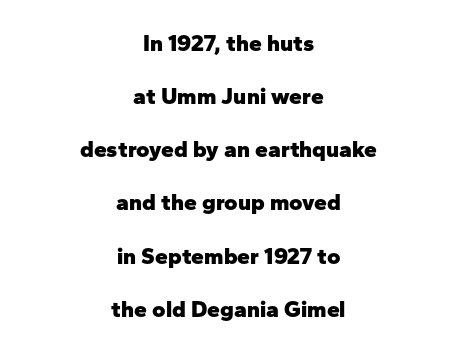
{"italic": "no", "bold": "yes", "underline": "no", "align": "center", "line_spacing": "loose", "line_spacing_ratio": 2.31, "letter_spacing": "normal", "letter_spacing_em": 0.0, "glyph_px": 23}
